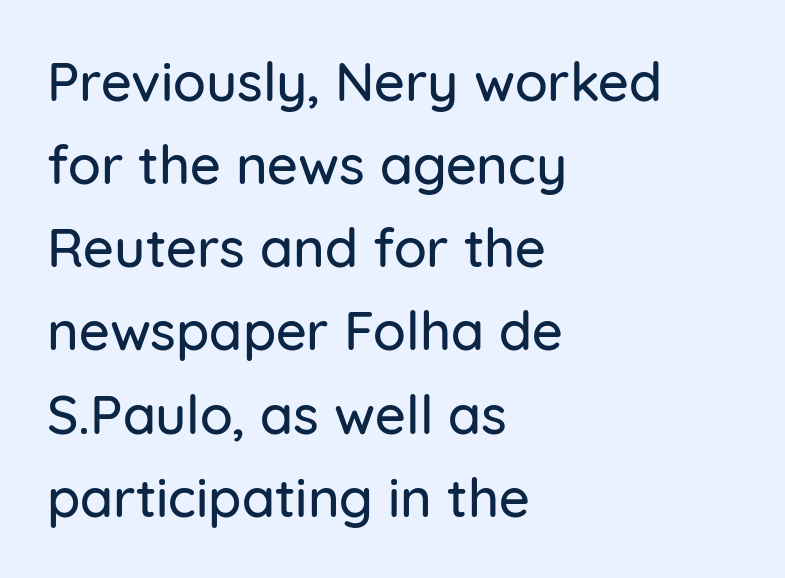
Is this a fixed-width face? No — the glyphs have proportional, varying widths. Type without underlining. Each new line begins a customary step beneath the previous one. Words appear dense and cohesive because spacing is normal. Upright lettering throughout.
